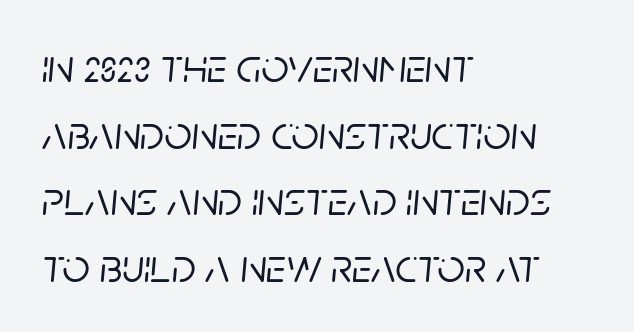
The image shows 48 px text type, italic (leaning right); set left-aligned, normal line spacing (1.39x), normal letter spacing, not underlined; low stroke contrast and a large x-height.
